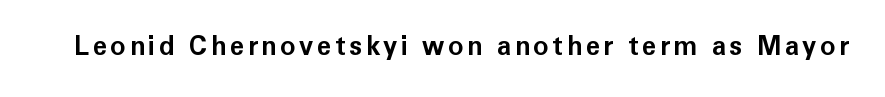
The image shows 26 px bold type, upright; set not underlined.
